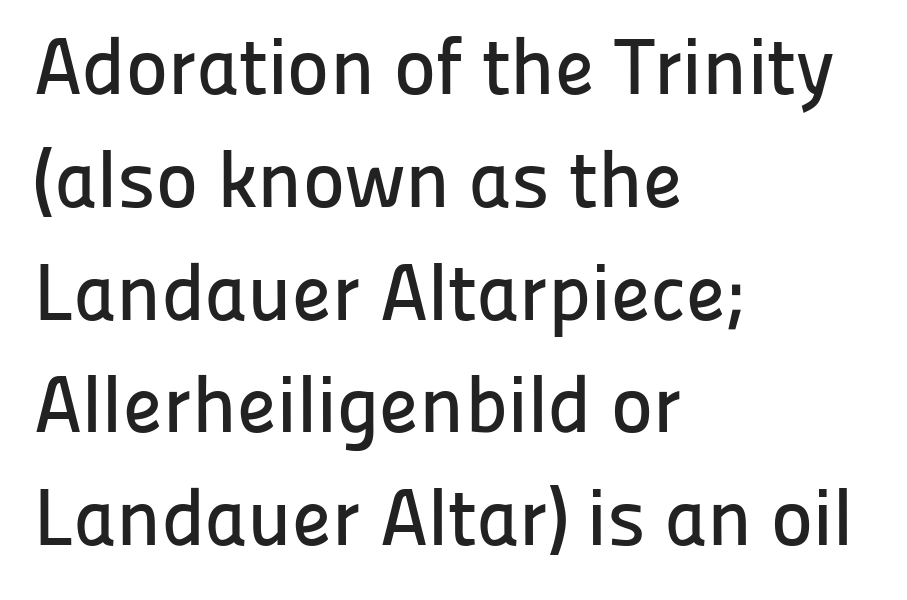
Q: Is the text italic (slanted)? A: No, it is upright.
Q: Is the typeface a serif or a sans-serif typeface? A: Sans-serif.
Q: Is the text underlined? A: No.
Q: How is the paragraph aligned? A: Left-aligned.
Q: Is the spacing between letters normal or unusually wide? A: Normal.
Q: Is the spacing between lines tight, normal or loose? A: Normal.
Q: Width (condensed, normal, or wide)? A: Normal.
Q: Stroke contrast? A: Low.
Q: x-height? A: Medium.
Q: Monospaced? A: No.
